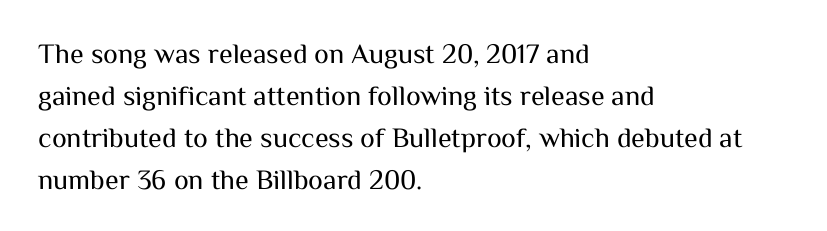
Q: Is the text bold? A: No.
Q: Is the text italic (slanted)? A: No, it is upright.
Q: Is the typeface a serif or a sans-serif typeface? A: Sans-serif.
Q: Is the text underlined? A: No.
Q: How is the paragraph aligned? A: Left-aligned.
Q: Is the spacing between letters normal or unusually wide? A: Normal.
Q: Is the spacing between lines tight, normal or loose? A: Normal.
Q: Width (condensed, normal, or wide)? A: Normal.
Q: Stroke contrast? A: Medium.
Q: x-height? A: Medium.
Q: Monospaced? A: No.
